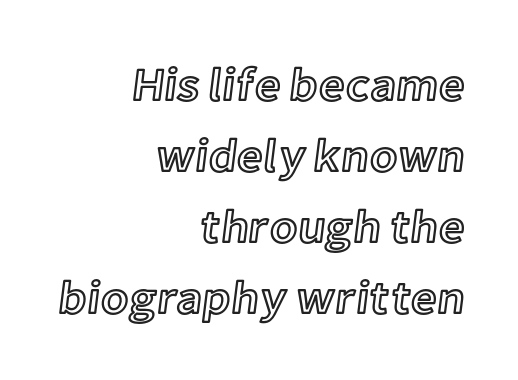
The lines are quadded right. The lines sit at an ordinary, default distance from one another. Compared with typical body copy, the letter spacing here is the same. Looks like regular typesetting: each glyph gets only the width it needs. The foot of each line stays bare and open.
